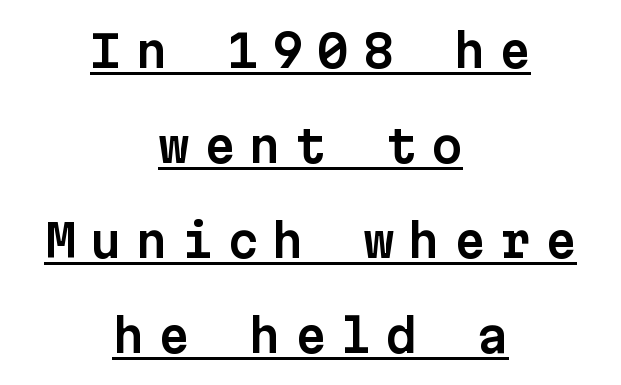
Tracking here is generous; glyphs stand well apart from one another. A roman cut, with each character standing at attention. Does the leading feel generous? Absolutely, it's lavish. Each letter, wide or thin by design, is forced into the same width here.
